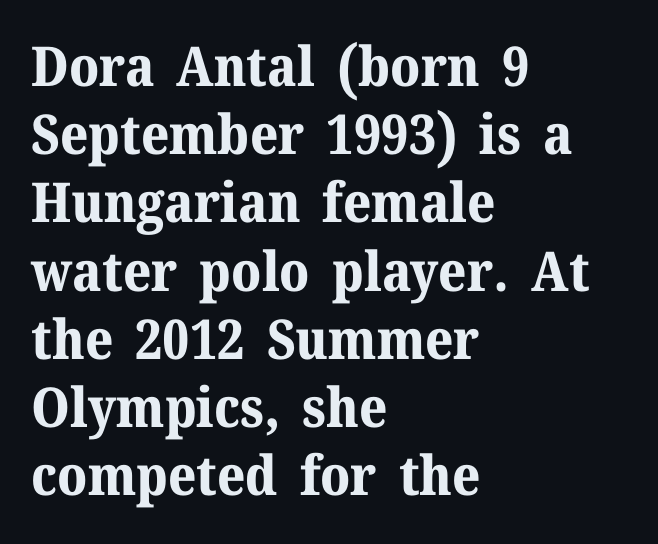
The gaps between neighbouring characters are ordinary and unremarkable. Classification — serif. These lines stack with their left ends in a neat column. Is this a fixed-width face? No — the glyphs have proportional, varying widths.
